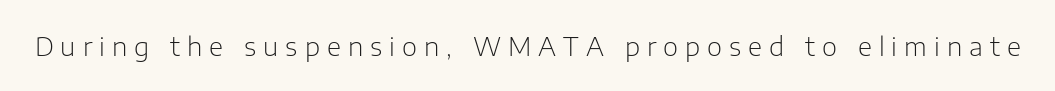
The image shows 26 px text type, upright; set unusually wide letter spacing (+0.27 em), not underlined.
